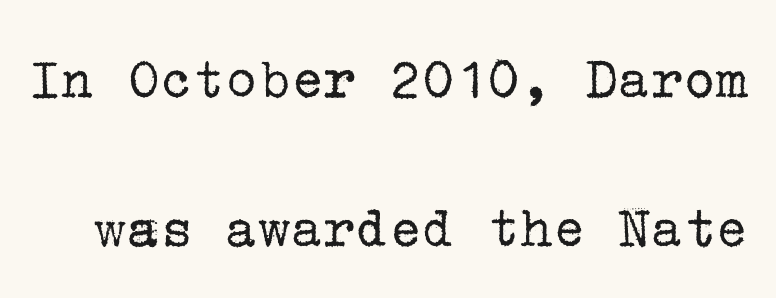
{"serif": "yes", "italic": "no", "bold": "no", "weight": "regular", "width": "normal", "stroke_contrast": "low", "x_height": "medium", "underline": "no", "line_spacing": "loose", "line_spacing_ratio": 2.44, "letter_spacing": "normal", "letter_spacing_em": 0.0, "glyph_px": 61}
